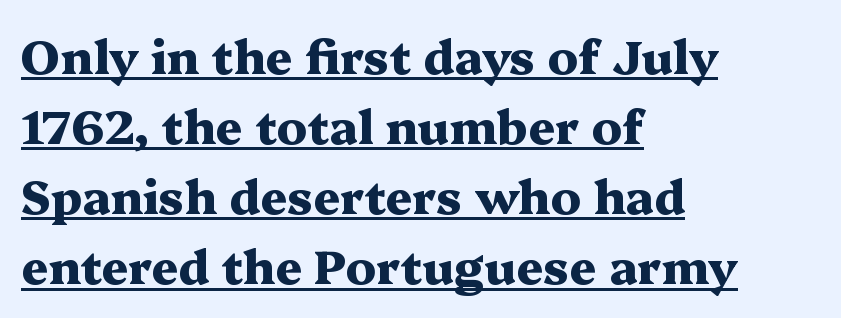
Here the glyphs are tracked normally, forming tight word shapes. The characters look thick and weighty, a clear bold. The glyphs in this specimen are seriffed. Leftover space on each line is placed entirely after the last word. You can tell it's not italic because the verticals are truly vertical.
